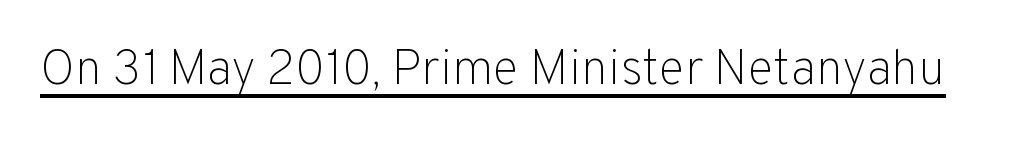
Q: Is the text bold? A: No.
Q: Is the text italic (slanted)? A: No, it is upright.
Q: Is the typeface a serif or a sans-serif typeface? A: Sans-serif.
Q: Is the text underlined? A: Yes.
Q: Is the spacing between letters normal or unusually wide? A: Normal.
Q: Width (condensed, normal, or wide)? A: Normal.
Q: Stroke contrast? A: Low.
Q: x-height? A: Medium.
Q: Monospaced? A: No.
